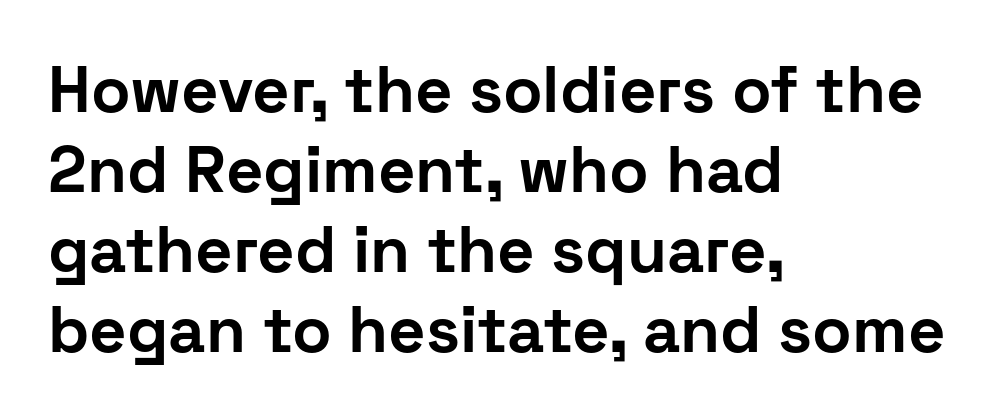
The image shows 65 px bold sans-serif type, upright; set left-aligned, line spacing 1.23x, normal letter spacing, not underlined; low stroke contrast and a medium x-height.
